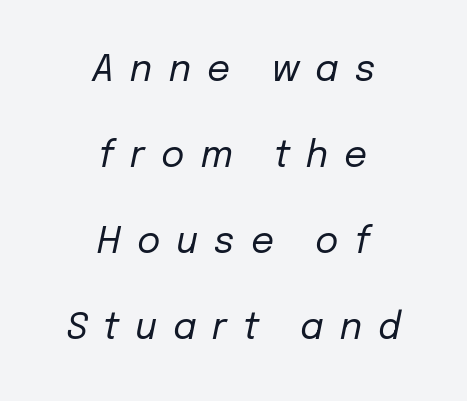
The image shows 36 px regular-weight type, italic (leaning right); set centered, loose line spacing (2.39x), unusually wide letter spacing (+0.45 em), not underlined; low stroke contrast and a medium x-height.
